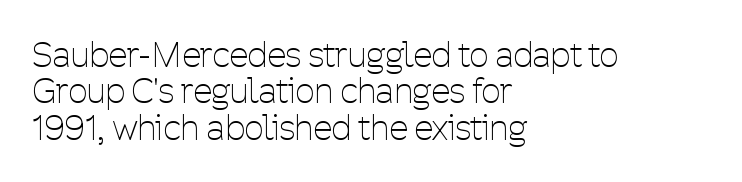
The image shows 34 px thin, condensed sans-serif type, upright; set left-aligned, tight line spacing (1.07x), normal letter spacing, not underlined; low stroke contrast and a medium x-height.
